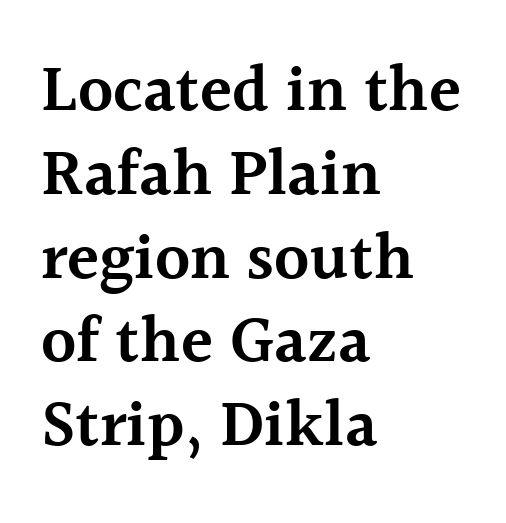
Q: Is the text bold? A: Semi-bold.
Q: Is the text italic (slanted)? A: No, it is upright.
Q: Is the typeface a serif or a sans-serif typeface? A: Serif.
Q: Is the text underlined? A: No.
Q: How is the paragraph aligned? A: Left-aligned.
Q: Is the spacing between letters normal or unusually wide? A: Normal.
Q: Is the spacing between lines tight, normal or loose? A: Normal.
Q: Width (condensed, normal, or wide)? A: Normal.
Q: x-height? A: Medium.
Q: Monospaced? A: No.
